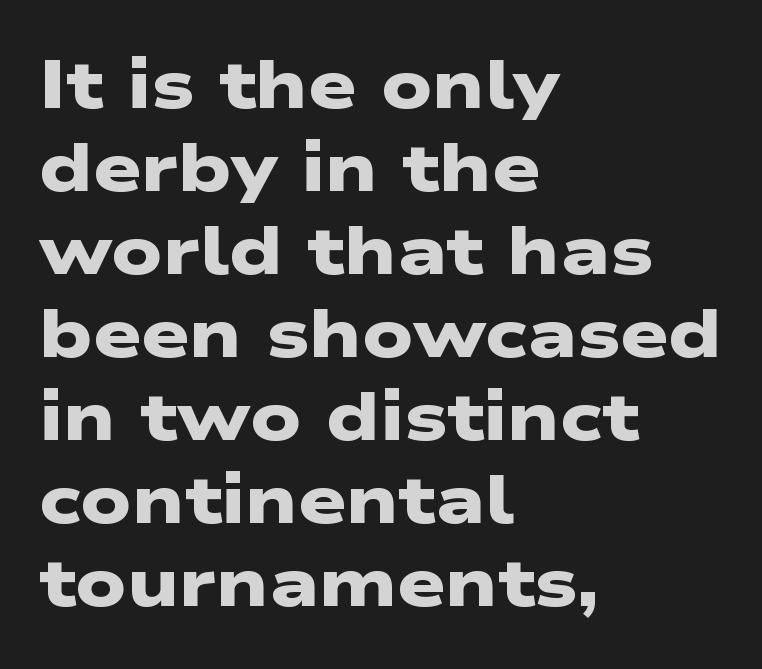
{"serif": "no", "bold": "yes", "weight": "heavy", "width": "wide", "stroke_contrast": "low", "x_height": "medium", "monospaced": "no", "underline": "no", "align": "left", "line_spacing_ratio": 1.22, "letter_spacing": "normal", "letter_spacing_em": 0.0, "glyph_px": 68}
